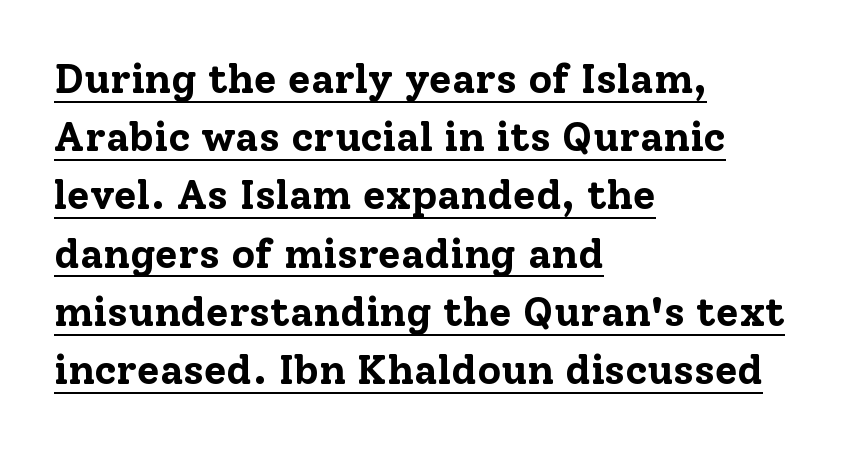
Q: Is the text bold? A: Yes.
Q: Is the text italic (slanted)? A: No, it is upright.
Q: Is the typeface a serif or a sans-serif typeface? A: Serif.
Q: Is the text underlined? A: Yes.
Q: How is the paragraph aligned? A: Left-aligned.
Q: Is the spacing between letters normal or unusually wide? A: Normal.
Q: Is the spacing between lines tight, normal or loose? A: Normal.
Q: Width (condensed, normal, or wide)? A: Normal.
Q: Stroke contrast? A: Low.
Q: x-height? A: Medium.
Q: Monospaced? A: No.
